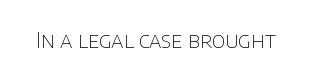
The space directly below the letters is spotless. Quick note: not italic, upright. The line texture is even and compact thanks to regular tracking. These glyphs show unthickened strokes, regular width or finer.
